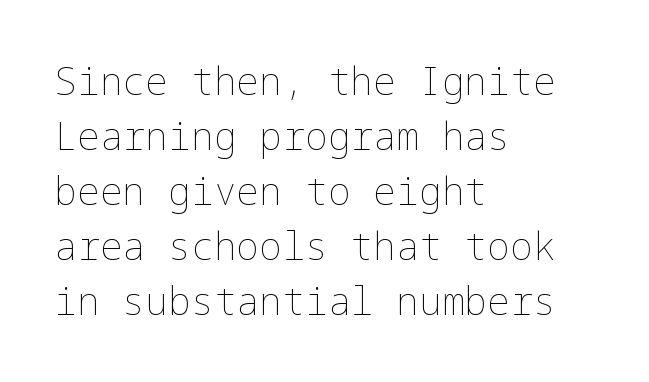
Descenders hang freely into open space. The axis of the letterforms is exactly vertical. Teacher's note: observe the even left margin — that is flush-left alignment. Quick note: interline space is typical. The strokes carry an ordinary text weight at most.
